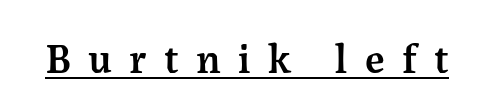
{"serif": "yes", "italic": "no", "bold": "semi", "weight": "semibold", "width": "normal", "stroke_contrast": "medium", "x_height": "medium", "monospaced": "no", "underline": "yes", "letter_spacing": "wide", "letter_spacing_em": 0.41, "glyph_px": 42}
